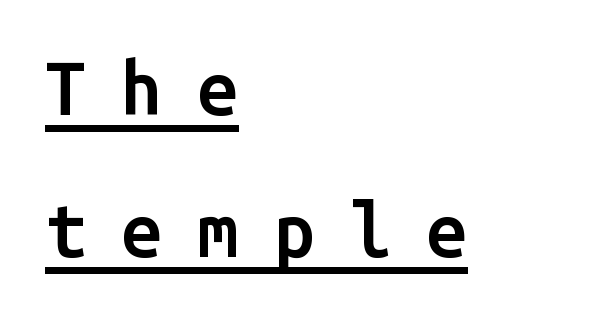
{"serif": "no", "italic": "no", "bold": "semi", "weight": "semibold", "width": "normal", "stroke_contrast": "low", "x_height": "medium", "monospaced": "yes", "underline": "yes", "align": "left", "line_spacing": "loose", "line_spacing_ratio": 1.92, "letter_spacing": "wide", "letter_spacing_em": 0.47, "glyph_px": 74}
